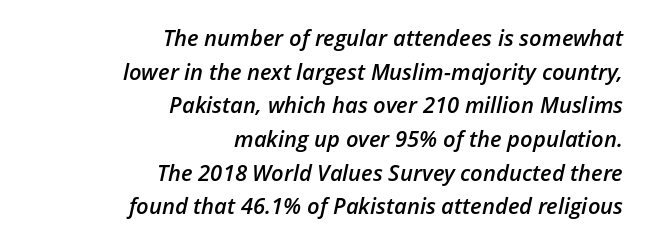
The image shows 22 px text type, italic (leaning right); set right-aligned, normal line spacing (1.53x), normal letter spacing, not underlined.
